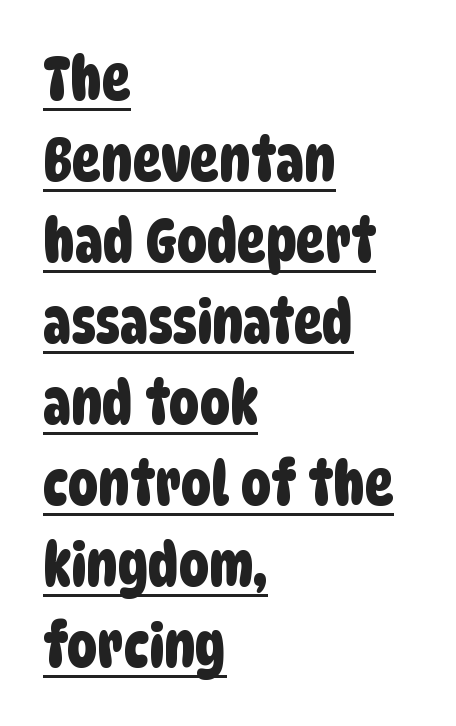
The image shows 60 px condensed sans-serif type; set left-aligned, normal line spacing (1.35x), normal letter spacing, underlined; low stroke contrast and a large x-height.
